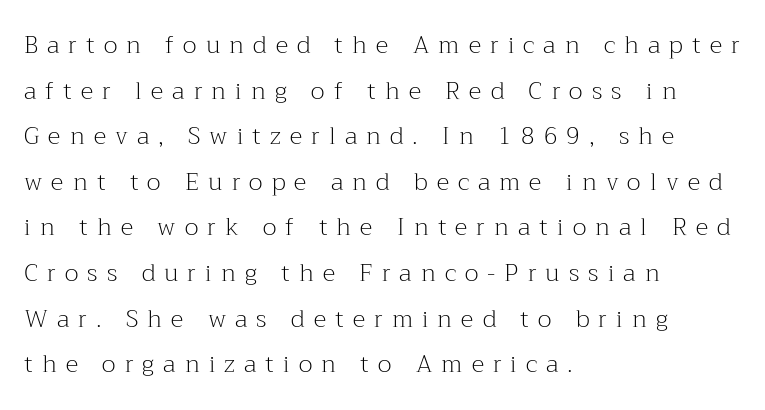
{"italic": "no", "bold": "no", "underline": "no", "align": "left", "line_spacing": "loose", "line_spacing_ratio": 1.9, "letter_spacing": "wide", "letter_spacing_em": 0.38, "glyph_px": 24}
